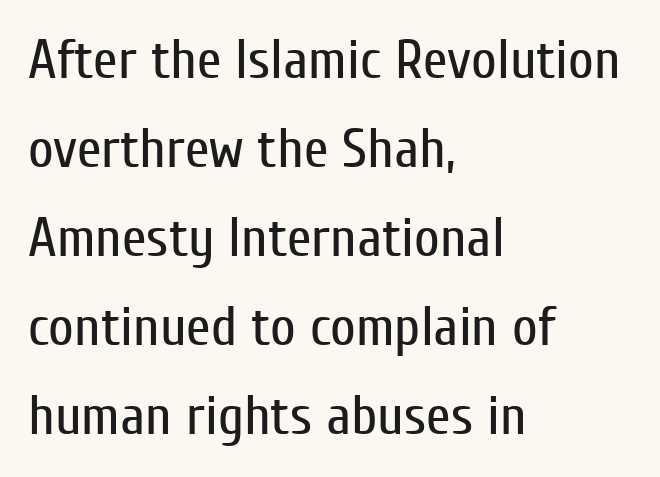
Q: Is the text bold? A: No.
Q: Is the text italic (slanted)? A: No, it is upright.
Q: Is the typeface a serif or a sans-serif typeface? A: Sans-serif.
Q: Is the text underlined? A: No.
Q: How is the paragraph aligned? A: Left-aligned.
Q: Is the spacing between letters normal or unusually wide? A: Normal.
Q: Is the spacing between lines tight, normal or loose? A: Normal.
Q: Width (condensed, normal, or wide)? A: Condensed.
Q: Stroke contrast? A: Low.
Q: x-height? A: Medium.
Q: Monospaced? A: No.
